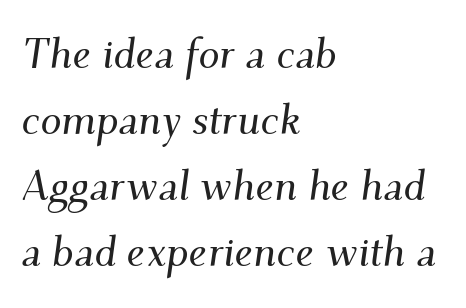
Q: Is the text italic (slanted)? A: Yes, it leans right by about 9 degrees.
Q: Is the typeface a serif or a sans-serif typeface? A: Serif.
Q: Is the text underlined? A: No.
Q: How is the paragraph aligned? A: Left-aligned.
Q: Is the spacing between letters normal or unusually wide? A: Normal.
Q: Is the spacing between lines tight, normal or loose? A: Normal.
Q: Width (condensed, normal, or wide)? A: Normal.
Q: Stroke contrast? A: Medium.
Q: x-height? A: Small.
Q: Monospaced? A: No.
